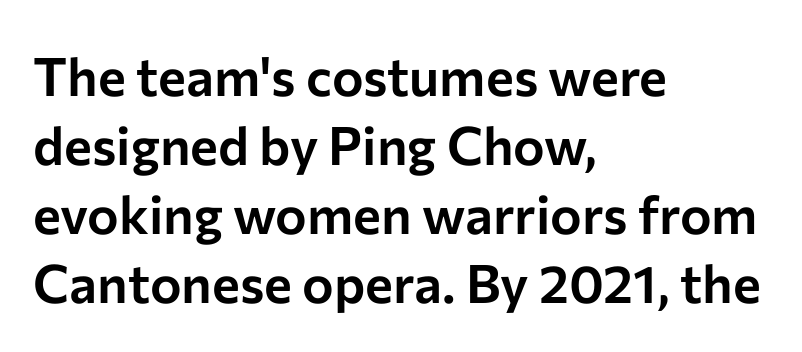
{"serif": "no", "italic": "no", "width": "normal", "stroke_contrast": "low", "x_height": "medium", "monospaced": "no", "underline": "no", "align": "left", "line_spacing": "normal", "line_spacing_ratio": 1.3, "letter_spacing": "normal", "letter_spacing_em": 0.0, "glyph_px": 53}
